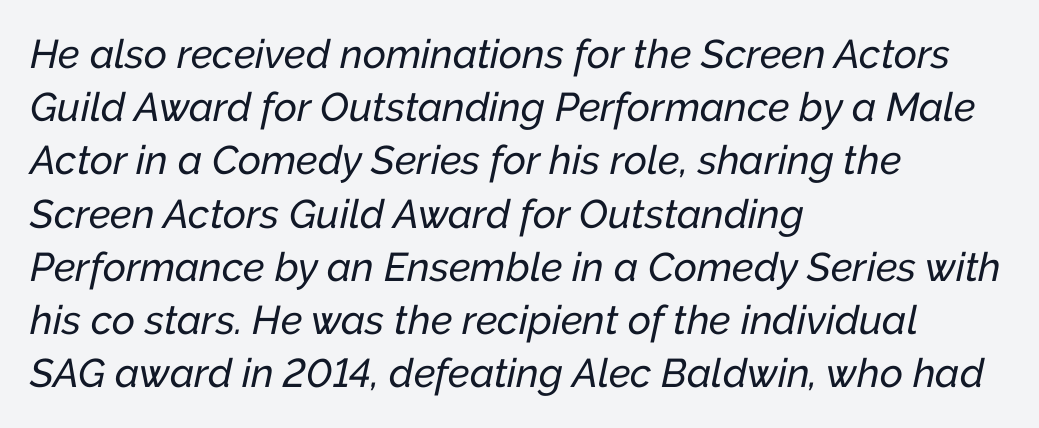
{"italic": "yes", "lean": "right", "slant_degrees": 12, "width": "normal", "stroke_contrast": "low", "x_height": "medium", "monospaced": "no", "underline": "no", "align": "left", "line_spacing": "normal", "line_spacing_ratio": 1.33, "letter_spacing": "normal", "letter_spacing_em": 0.0, "glyph_px": 40}
